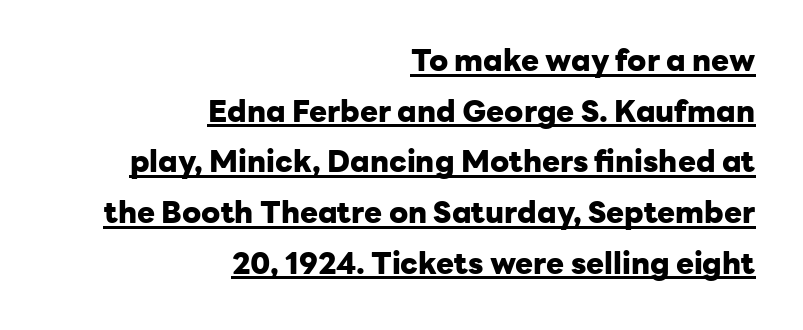
The image shows 30 px heavy sans-serif type, upright; set right-aligned, normal line spacing (1.69x), normal letter spacing, underlined; low stroke contrast and a medium x-height.
